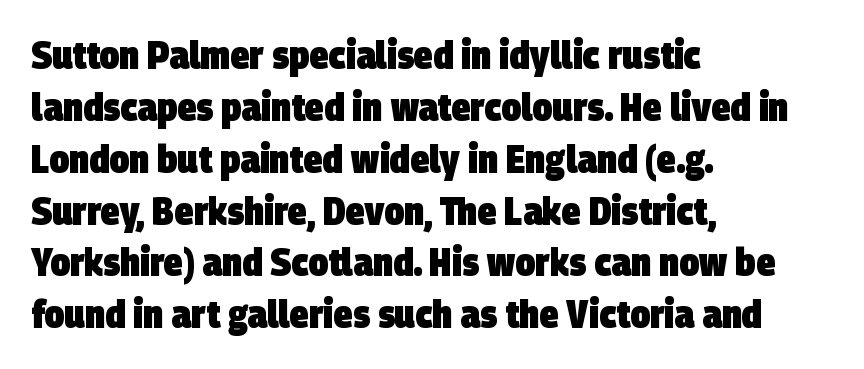
The image shows 39 px heavy, condensed sans-serif type; set left-aligned, normal line spacing (1.33x), normal letter spacing, not underlined; low stroke contrast and a large x-height.
